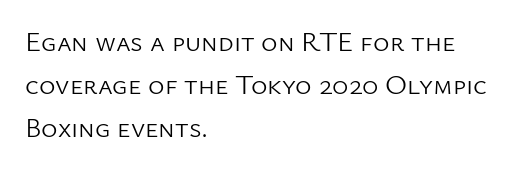
The image shows 28 px light sans-serif type, upright; set left-aligned, normal line spacing (1.53x), normal letter spacing, not underlined; low stroke contrast and a medium x-height.
